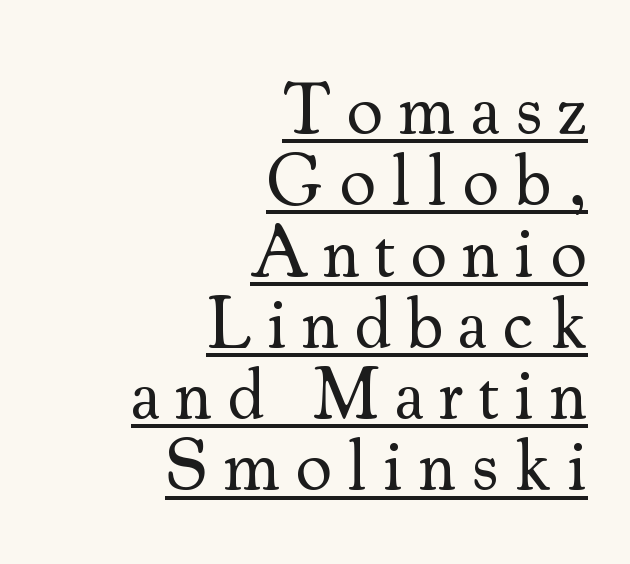
The image shows 72 px regular-weight serif type, upright; set right-aligned, tight line spacing (0.99x), unusually wide letter spacing (+0.21 em), underlined; medium stroke contrast and a small x-height.
